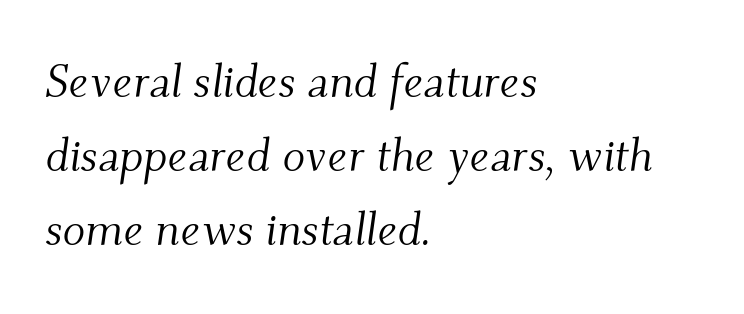
The image shows 47 px light serif type, italic (leaning right); set left-aligned, normal line spacing (1.57x), normal letter spacing, not underlined; medium stroke contrast and a small x-height.
